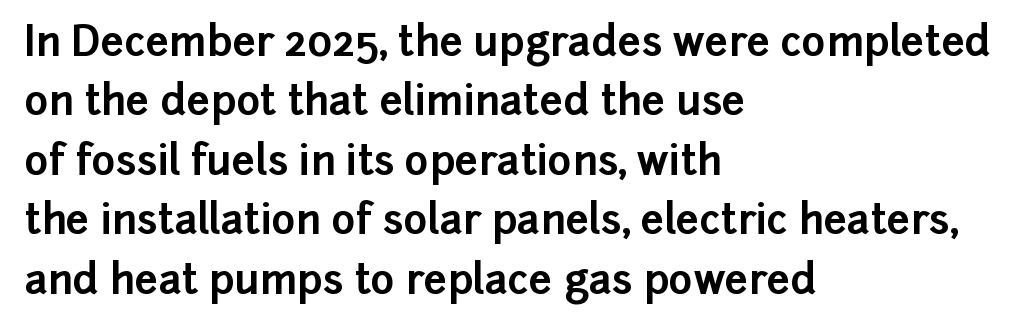
Notice how descenders clear the ascenders below comfortably — that's standard leading. The letters stand straight up with perfectly vertical stems. This is heavy type, rendered in bold. A typesetter would call this proportional, since set widths differ per character. The foot of each line stays bare and open.
